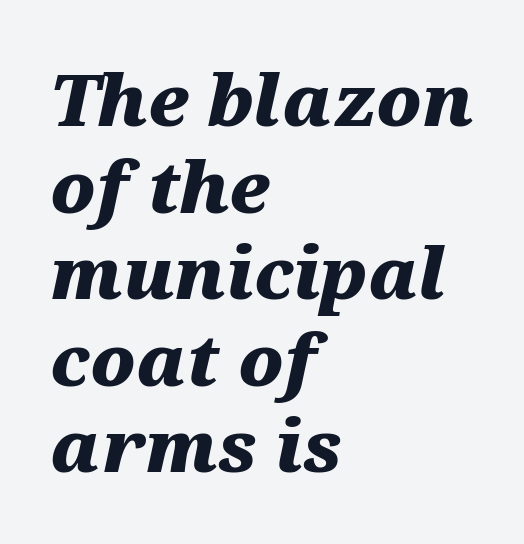
Is the block centered? No — it sits flush against the left margin. The passage shown has conventional tracking throughout. A clean baseline with only descenders dipping below it. The passage shown is typed in a proportional face where columns would drift. The axis of the letterforms is tilted away from vertical.
